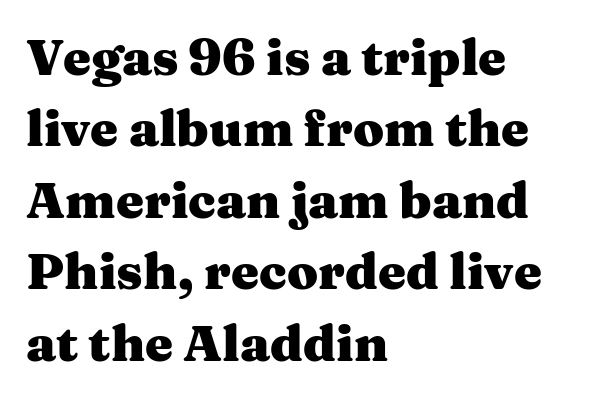
The letterforms sit shoulder to shoulder at normal distance. The lines in this sample share a left origin and differ only in where they stop. The foot of each line stays bare and open. Notice how thick the strokes are: this is what a full bold looks like.
